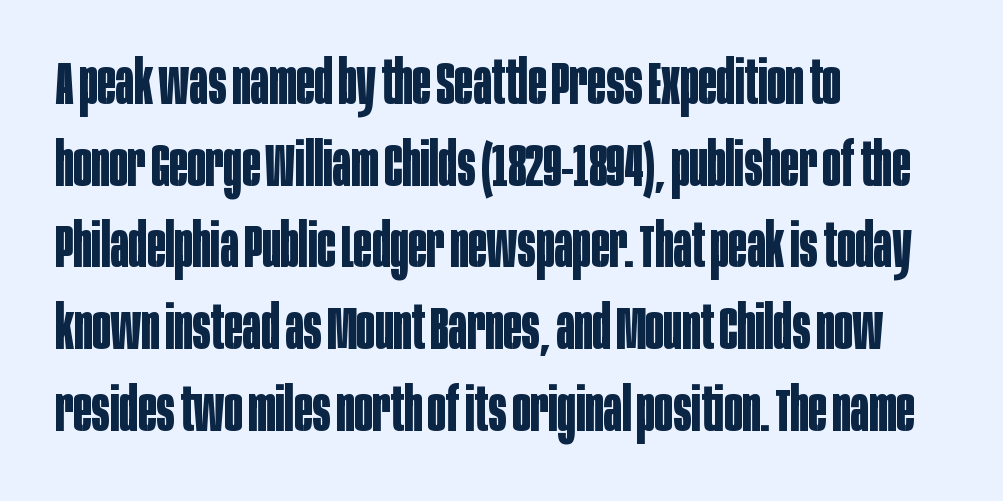
Thick stems and heavy bowls — unmistakably bold. Bare-footed words on every line. The type family on display is of the sans-serif kind. The passage shown has conventional tracking throughout. Every row of glyphs begins at an identical x-position on the left. How would I describe the line gaps? Plain and ordinary.
